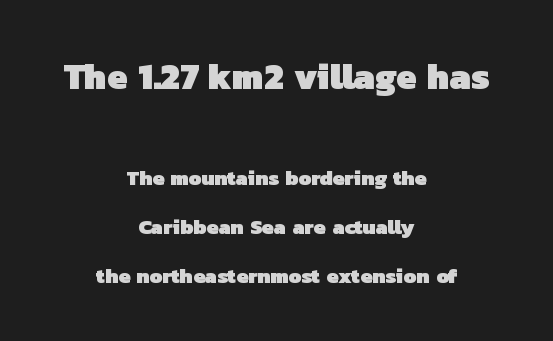
Q: Is the text bold? A: Yes.
Q: Is the typeface a serif or a sans-serif typeface? A: Sans-serif.
Q: Is the text underlined? A: No.
Q: How is the paragraph aligned? A: Centered.
Q: Is the spacing between letters normal or unusually wide? A: Normal.
Q: Is the spacing between lines tight, normal or loose? A: Loose.
Q: Which block of text is set in a larger size, the first (top) or the second (bottom)? A: The first (top) one.
Q: Width (condensed, normal, or wide)? A: Normal.
Q: Stroke contrast? A: Low.
Q: x-height? A: Medium.
Q: Monospaced? A: No.
